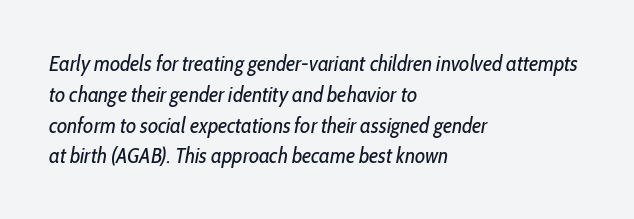
How would I describe the line gaps? Plain and ordinary. Italic? Definitely — the glyphs are oblique. Any mark beneath the type? The region is blank. The strokes are not fattened; the text isn't bold. These lines are set flush left with a ragged right edge. Spacing between characters is what you'd get straight out of the box.
